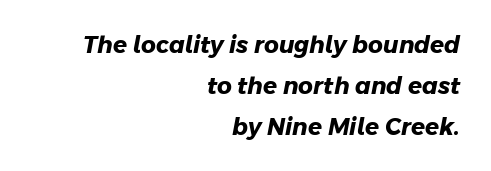
{"bold": "yes", "underline": "no", "align": "right", "line_spacing_ratio": 1.78, "letter_spacing": "normal", "letter_spacing_em": 0.0, "glyph_px": 23}
